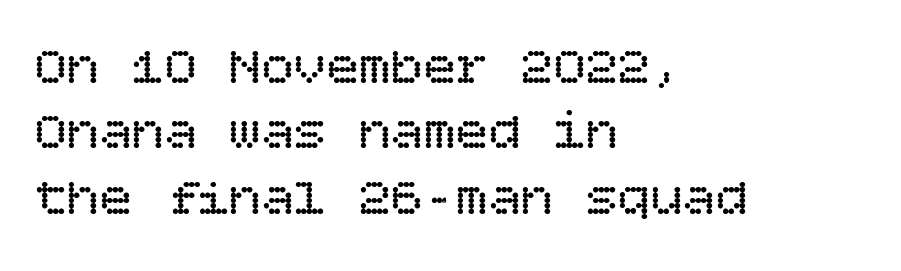
Line starts are locked; line ends wander. The strokes carry an ordinary text weight at most. Does extra space separate the letters? No, they use regular spacing. Plain, unruled lines of type. Nope, not italic — everything's standing straight.
